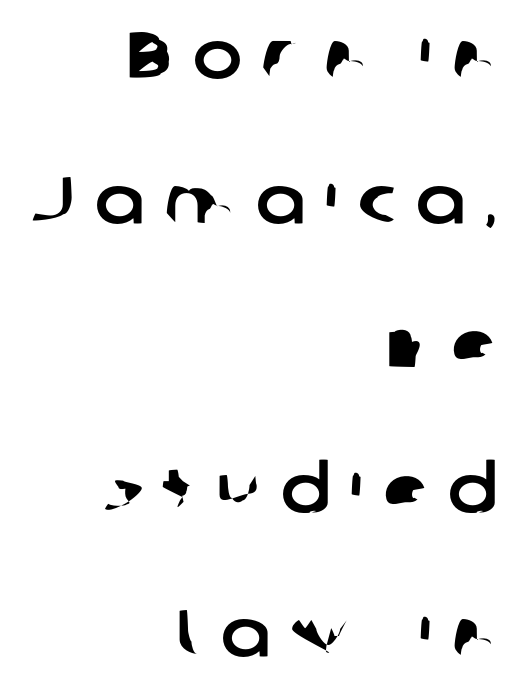
Q: Is the typeface a serif or a sans-serif typeface? A: Sans-serif.
Q: Is the text underlined? A: No.
Q: How is the paragraph aligned? A: Right-aligned.
Q: Is the spacing between letters normal or unusually wide? A: Unusually wide.
Q: Is the spacing between lines tight, normal or loose? A: Loose.
Q: Width (condensed, normal, or wide)? A: Normal.
Q: Stroke contrast? A: Low.
Q: x-height? A: Medium.
Q: Monospaced? A: No.
